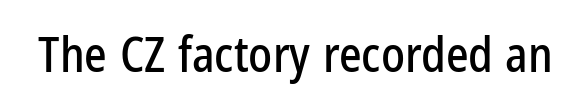
The tracking reads as untouched default to a designer's eye. Decoration check: the copy has no underline. The specimen reads as upright at a glance. The designer went with a sans here, leaving each stem footless. The passage shown is typed in a proportional face where columns would drift.
